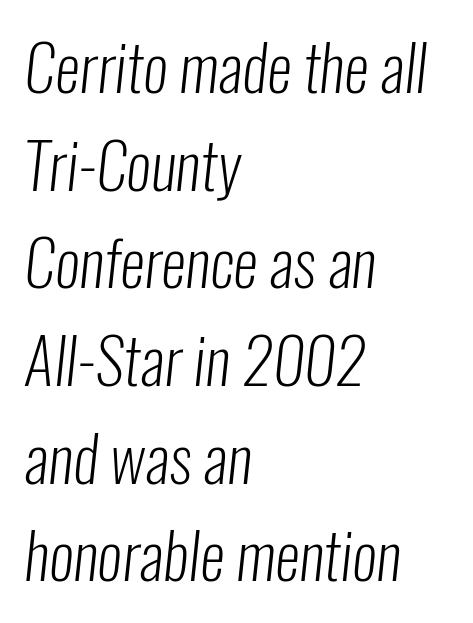
{"serif": "no", "bold": "no", "weight": "light", "width": "condensed", "stroke_contrast": "low", "x_height": "medium", "monospaced": "no", "underline": "no", "align": "left", "line_spacing": "normal", "line_spacing_ratio": 1.55, "letter_spacing": "normal", "letter_spacing_em": 0.0, "glyph_px": 63}
